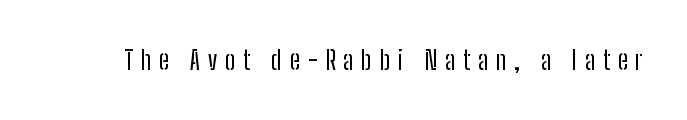
{"italic": "no", "bold": "no", "underline": "no", "letter_spacing": "wide", "letter_spacing_em": 0.3, "glyph_px": 26}
